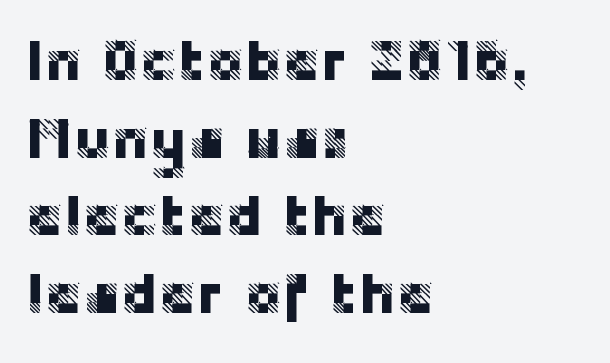
The image shows 57 px sans-serif type, upright; set left-aligned, normal line spacing (1.36x), normal letter spacing, not underlined; low stroke contrast and a large x-height.
